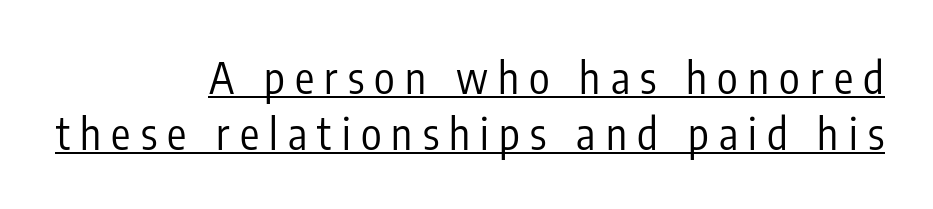
Quick note: underline on. In CSS terms this would be text-align: right. Look at the tracking — it's clearly loosened, letters drifting apart. No italicization has been applied; the sample stays upright. The designer went with a sans here, leaving each stem footless.
